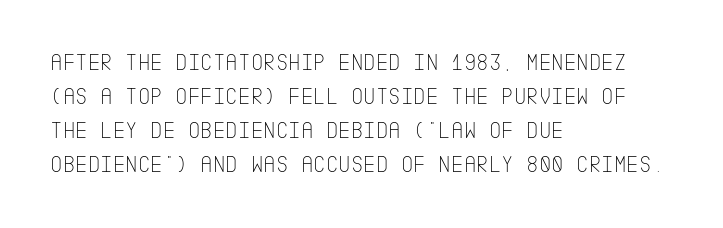
Q: Is the text bold? A: No.
Q: Is the text italic (slanted)? A: No, it is upright.
Q: Is the text underlined? A: No.
Q: How is the paragraph aligned? A: Left-aligned.
Q: Is the spacing between letters normal or unusually wide? A: Normal.
Q: Is the spacing between lines tight, normal or loose? A: Normal.
